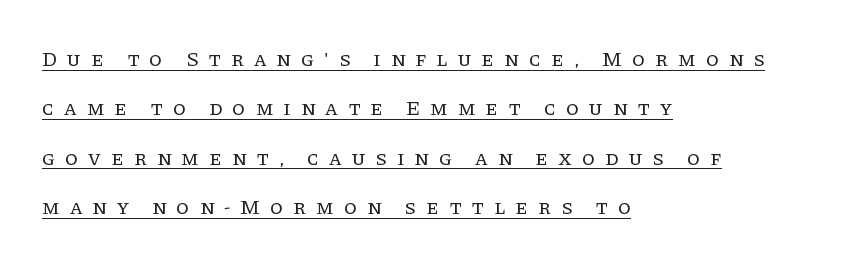
Q: Is the text bold? A: No.
Q: Is the text italic (slanted)? A: No, it is upright.
Q: Is the text underlined? A: Yes.
Q: How is the paragraph aligned? A: Left-aligned.
Q: Is the spacing between letters normal or unusually wide? A: Unusually wide.
Q: Is the spacing between lines tight, normal or loose? A: Loose.
